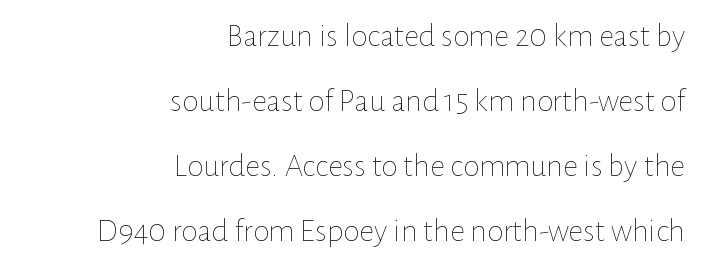
The image shows 33 px thin type, upright; set right-aligned, loose line spacing (1.97x), normal letter spacing, not underlined; low stroke contrast and a medium x-height.
